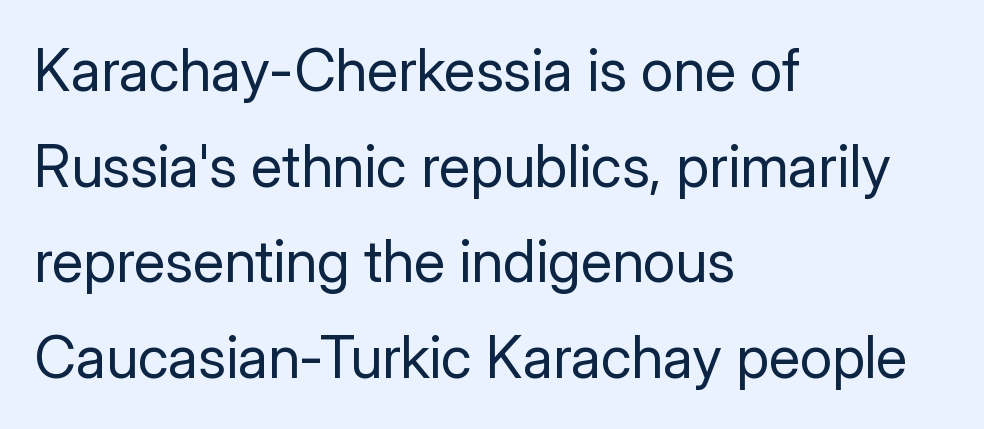
{"serif": "no", "italic": "no", "bold": "no", "weight": "regular", "width": "normal", "stroke_contrast": "low", "x_height": "medium", "monospaced": "no", "underline": "no", "align": "left", "line_spacing": "normal", "line_spacing_ratio": 1.65, "letter_spacing": "normal", "letter_spacing_em": 0.0, "glyph_px": 58}
